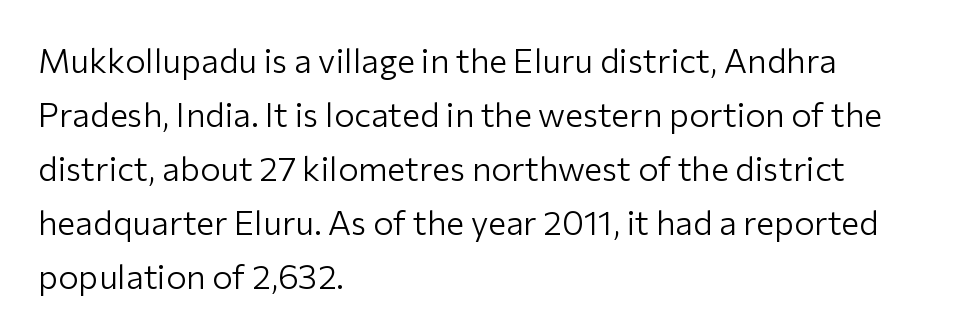
The image shows 34 px light sans-serif type, upright; set left-aligned, normal line spacing (1.59x), normal letter spacing, not underlined; low stroke contrast and a medium x-height.
